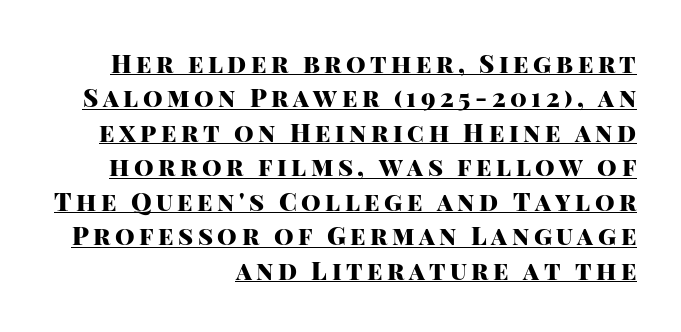
{"italic": "no", "bold": "yes", "underline": "yes", "align": "right", "line_spacing": "normal", "line_spacing_ratio": 1.38, "glyph_px": 25}
